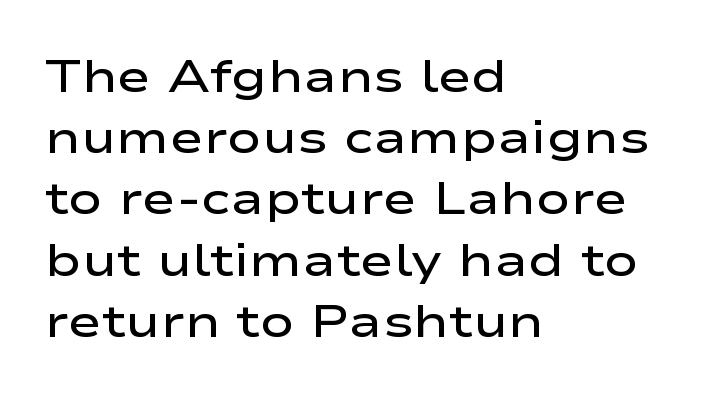
Q: Is the text bold? A: Semi-bold.
Q: Is the text italic (slanted)? A: No, it is upright.
Q: Is the typeface a serif or a sans-serif typeface? A: Sans-serif.
Q: Is the text underlined? A: No.
Q: How is the paragraph aligned? A: Left-aligned.
Q: Is the spacing between letters normal or unusually wide? A: Normal.
Q: Is the spacing between lines tight, normal or loose? A: Normal.
Q: Width (condensed, normal, or wide)? A: Wide.
Q: Stroke contrast? A: Low.
Q: x-height? A: Medium.
Q: Monospaced? A: No.
